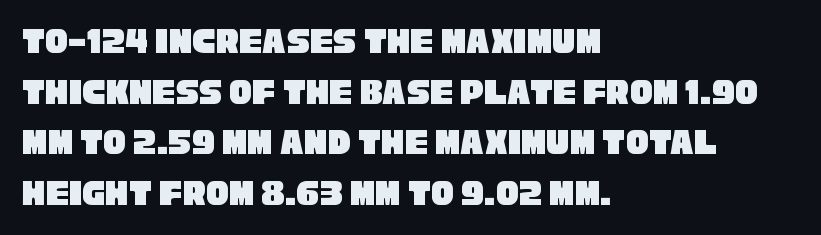
The image shows 38 px condensed sans-serif type; set left-aligned, normal line spacing (1.33x), normal letter spacing, not underlined; low stroke contrast and a large x-height.
